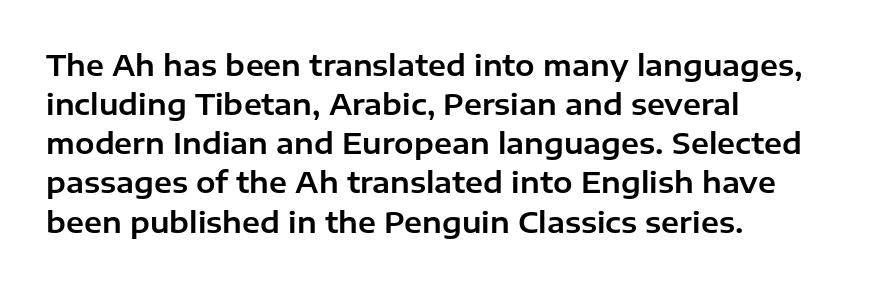
The image shows 29 px sans-serif type, upright; set left-aligned, normal line spacing (1.35x), normal letter spacing, not underlined; low stroke contrast and a medium x-height.
